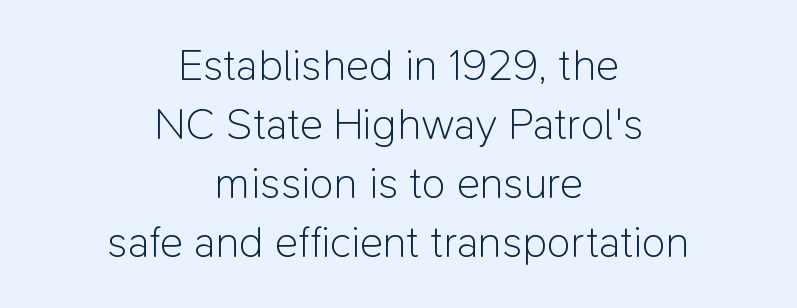
{"serif": "no", "italic": "no", "bold": "no", "weight": "light", "width": "normal", "stroke_contrast": "low", "x_height": "medium", "monospaced": "no", "underline": "no", "align": "center", "line_spacing": "normal", "line_spacing_ratio": 1.34, "letter_spacing": "normal", "letter_spacing_em": 0.0, "glyph_px": 44}
